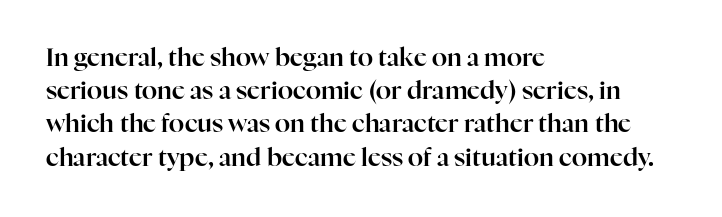
{"italic": "no", "underline": "no", "align": "left", "line_spacing": "normal", "line_spacing_ratio": 1.33, "letter_spacing": "normal", "letter_spacing_em": 0.0, "glyph_px": 25}
